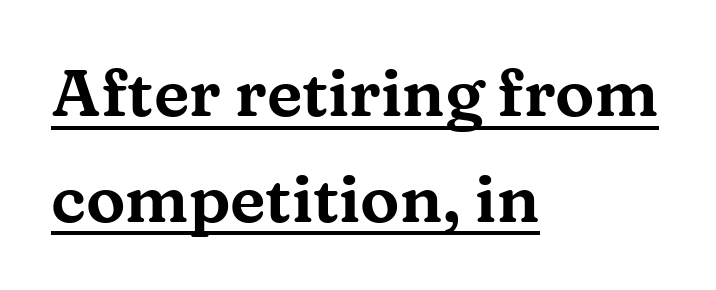
These lines are composed in type with serifs. Each new line begins a customary step beneath the previous one. This rendering features underlined lettering. Every character sits straight up, as roman type does.
